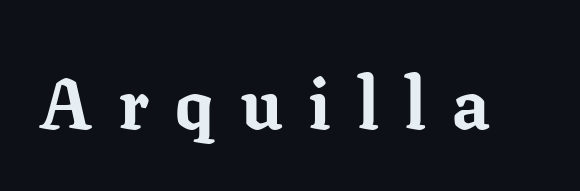
A typesetter would label this face a serif. Spacing verdict: proportional, widths tailored to each character. Check the space under the baseline: it is left empty. The characters look thick and weighty, a clear bold.
